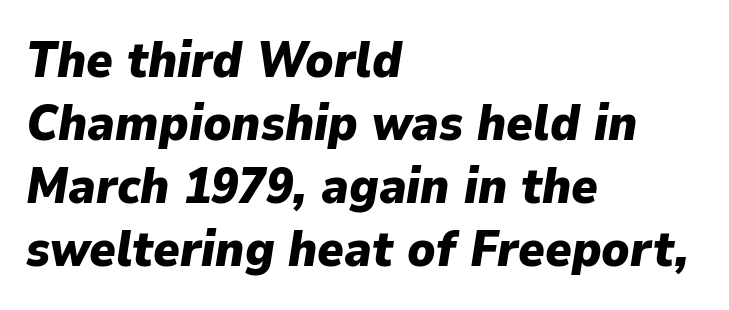
The rendering anchors every line to the left-hand side. Vertically, the passage feels balanced, rows spaced as you'd expect. Slanted lettering throughout. What stands out about the letter spacing? Nothing — it is the standard amount. You'd pick this weight for a headline — it's a proper bold.
